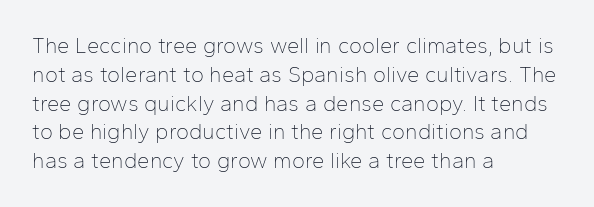
{"italic": "no", "bold": "no", "underline": "no", "align": "left", "line_spacing": "normal", "line_spacing_ratio": 1.31, "letter_spacing": "normal", "letter_spacing_em": 0.0, "glyph_px": 22}
